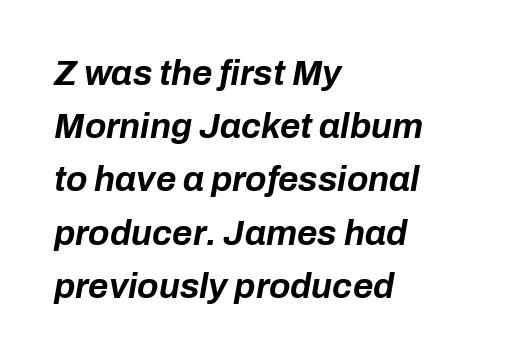
Each letter keeps its own natural width here, so spacing adapts to shape. Typographic density is high because the face is bold. Posture: slanted. Alignment: flush left. Plain, unruled lines of type.
